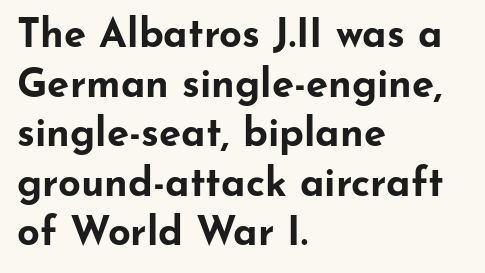
{"serif": "no", "italic": "no", "bold": "yes", "weight": "bold", "width": "wide", "stroke_contrast": "low", "x_height": "small", "monospaced": "no", "underline": "no", "align": "left", "line_spacing_ratio": 1.24, "letter_spacing": "normal", "letter_spacing_em": 0.0, "glyph_px": 40}
